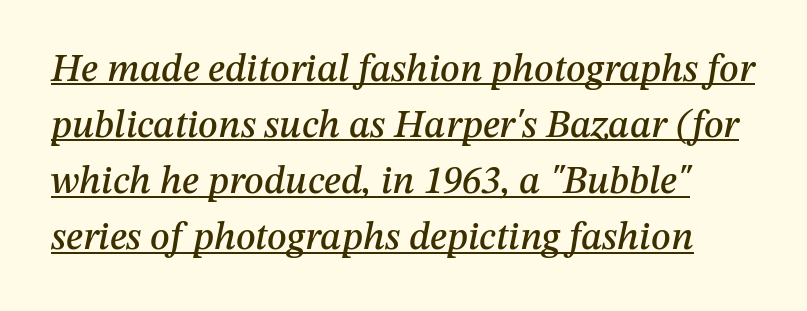
Here the designer chose a conventional face with non-uniform glyph widths. In designer terms, the underline attribute is active on this setting. The rendering applies a slant to the glyphs. This rendering leaves character spacing at its baseline value. If you measured baseline to baseline, you'd find a middling distance.
